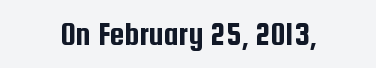
The image shows 33 px condensed sans-serif type, upright; set centered, normal letter spacing, not underlined; low stroke contrast and a medium x-height.
